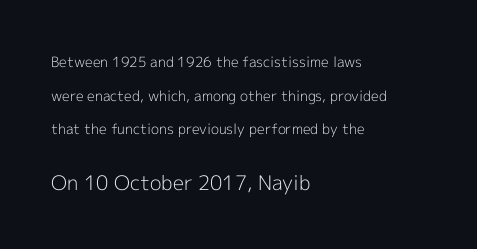
{"italic": "no", "bold": "no", "underline": "no", "align": "left", "line_spacing": "loose", "line_spacing_ratio": 2.41, "letter_spacing": "normal", "letter_spacing_em": 0.0, "larger_block": "second", "size_ratio": 1.43, "glyph_px": 20}
